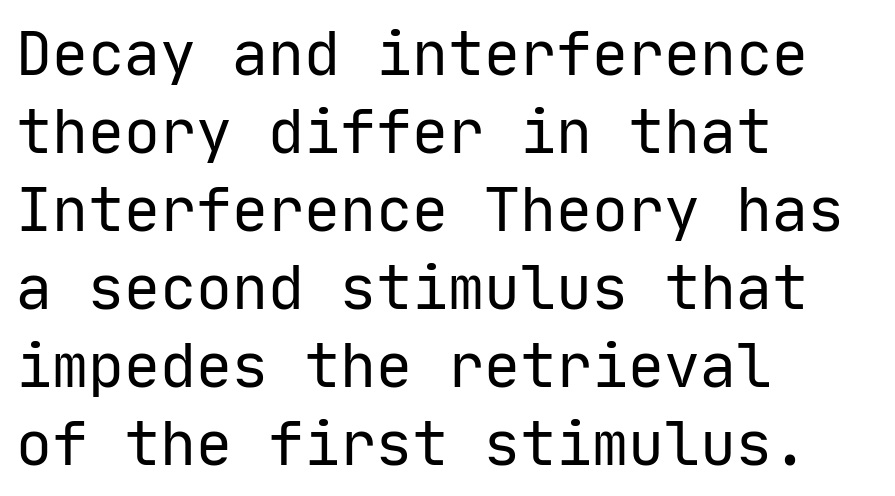
{"serif": "no", "italic": "no", "bold": "no", "weight": "regular", "width": "normal", "stroke_contrast": "low", "x_height": "medium", "monospaced": "yes", "underline": "no", "align": "left", "line_spacing": "normal", "line_spacing_ratio": 1.3, "letter_spacing": "normal", "letter_spacing_em": 0.0, "glyph_px": 60}
